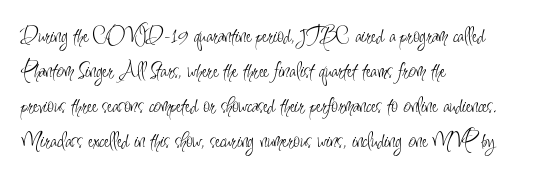
{"bold": "no", "underline": "no", "align": "left", "line_spacing": "normal", "line_spacing_ratio": 1.46, "letter_spacing": "normal", "letter_spacing_em": 0.0, "glyph_px": 24}
